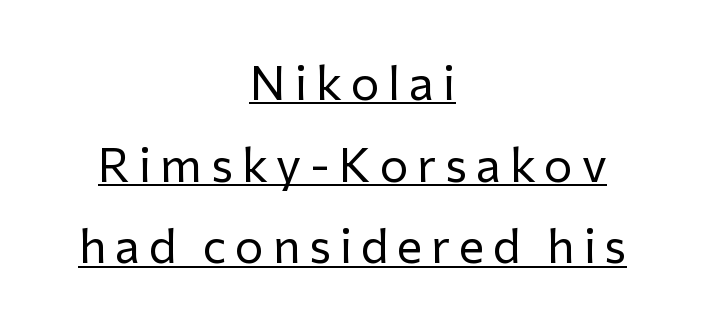
The image shows 48 px regular-weight sans-serif type, upright; set centered, normal line spacing (1.7x), underlined; low stroke contrast and a medium x-height.
